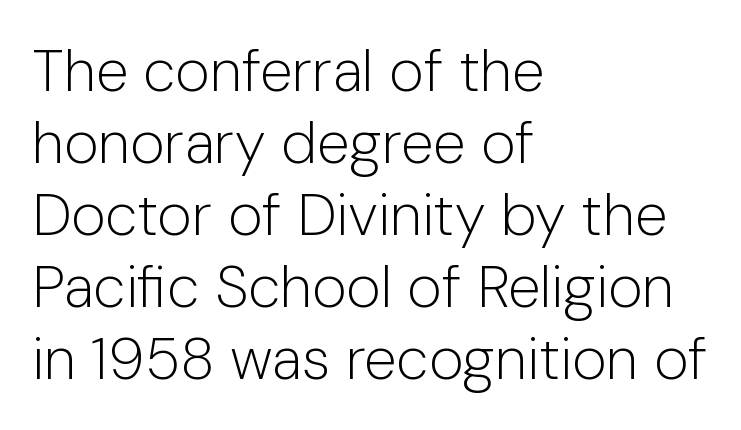
{"serif": "no", "italic": "no", "bold": "no", "weight": "light", "width": "normal", "stroke_contrast": "low", "x_height": "medium", "monospaced": "no", "underline": "no", "align": "left", "line_spacing_ratio": 1.22, "letter_spacing": "normal", "letter_spacing_em": 0.0, "glyph_px": 59}
